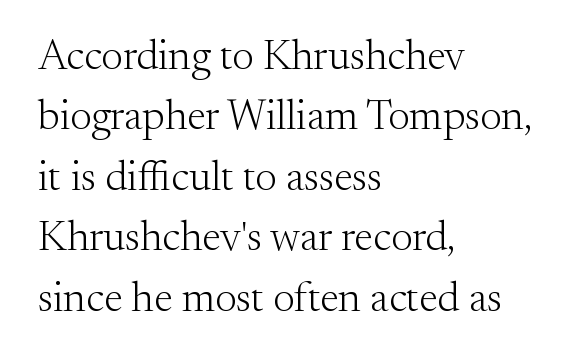
{"serif": "yes", "italic": "no", "bold": "no", "weight": "light", "width": "normal", "stroke_contrast": "medium", "x_height": "small", "monospaced": "no", "underline": "no", "align": "left", "line_spacing": "normal", "line_spacing_ratio": 1.44, "letter_spacing": "normal", "letter_spacing_em": 0.0, "glyph_px": 42}
